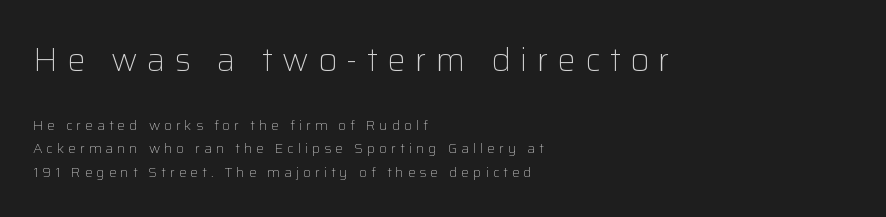
Character widths vary here, with narrow letters taking less room than wide ones. You can tell it's not italic because the verticals are truly vertical. Evenly set lines give the paragraph a standard silhouette. The strip under each line holds only bare page.
